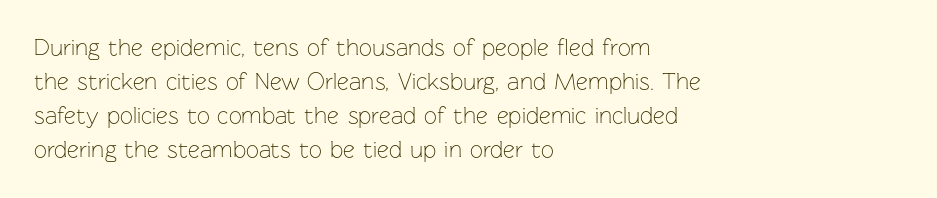
{"italic": "no", "bold": "no", "underline": "no", "align": "left", "line_spacing": "normal", "line_spacing_ratio": 1.48, "letter_spacing": "normal", "letter_spacing_em": 0.0, "glyph_px": 23}
